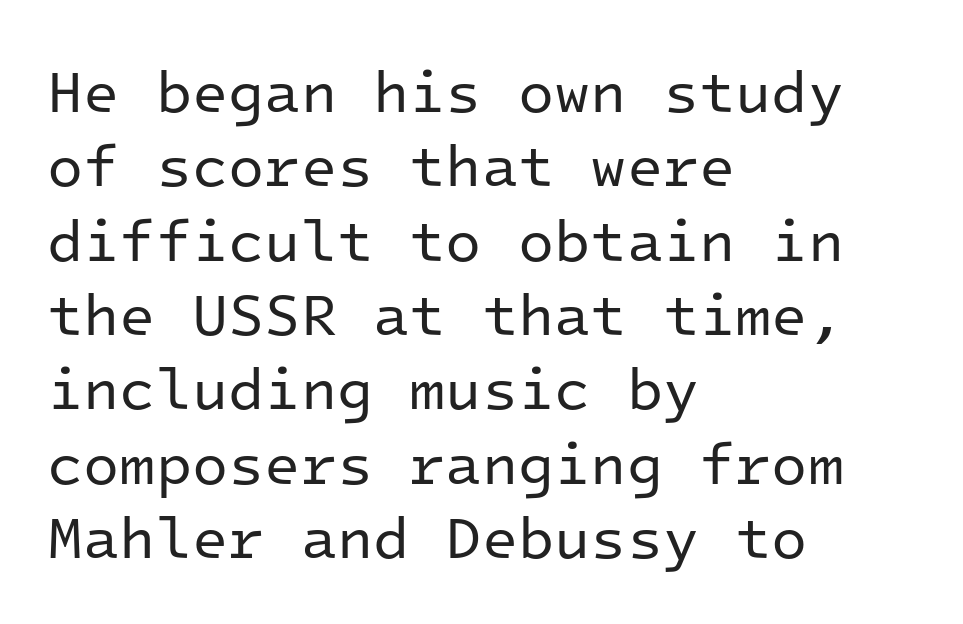
Q: Is the text bold? A: No.
Q: Is the text italic (slanted)? A: No, it is upright.
Q: Is the typeface a serif or a sans-serif typeface? A: Sans-serif.
Q: Is the text underlined? A: No.
Q: How is the paragraph aligned? A: Left-aligned.
Q: Is the spacing between letters normal or unusually wide? A: Normal.
Q: Is the spacing between lines tight, normal or loose? A: Normal.
Q: Width (condensed, normal, or wide)? A: Normal.
Q: Stroke contrast? A: Low.
Q: x-height? A: Medium.
Q: Monospaced? A: Yes.
